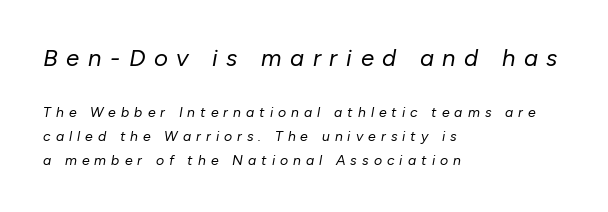
Q: Is the text bold? A: No.
Q: Is the text italic (slanted)? A: Yes, it leans right by about 10 degrees.
Q: Is the text underlined? A: No.
Q: How is the paragraph aligned? A: Left-aligned.
Q: Is the spacing between letters normal or unusually wide? A: Unusually wide.
Q: Is the spacing between lines tight, normal or loose? A: Normal.
Q: Which block of text is set in a larger size, the first (top) or the second (bottom)? A: The first (top) one.
